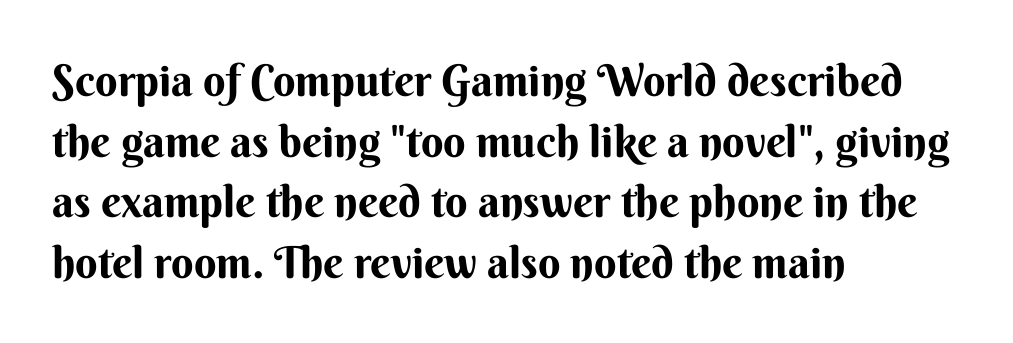
Q: Is the text bold? A: Yes.
Q: Is the text italic (slanted)? A: No, it is upright.
Q: Is the typeface a serif or a sans-serif typeface? A: Sans-serif.
Q: Is the text underlined? A: No.
Q: How is the paragraph aligned? A: Left-aligned.
Q: Is the spacing between letters normal or unusually wide? A: Normal.
Q: Is the spacing between lines tight, normal or loose? A: Normal.
Q: Width (condensed, normal, or wide)? A: Normal.
Q: Stroke contrast? A: Medium.
Q: x-height? A: Small.
Q: Monospaced? A: No.
